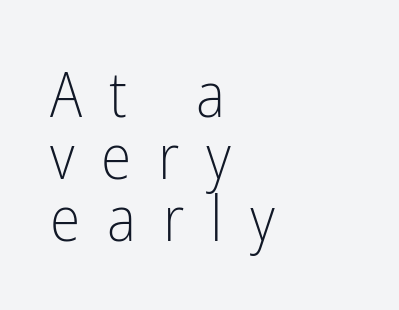
The specimen reads as upright at a glance. Tracking value appears strongly positive — letters spread wide. Honestly, there is no underline to notice here at all. The letterforms sit at book weight or below. The vertical gap from one line to the next is small.
